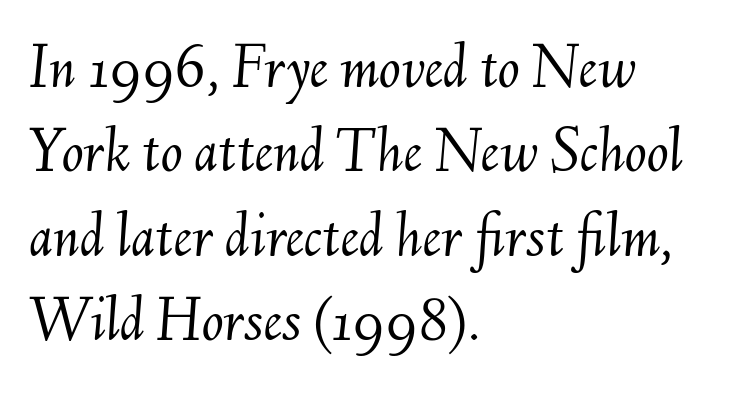
The image shows 65 px light type, italic (leaning right); set left-aligned, normal line spacing (1.3x), normal letter spacing, not underlined; medium stroke contrast and a small x-height.
